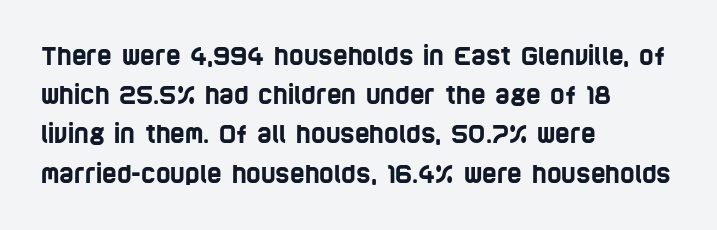
The image shows 25 px text type; set left-aligned, normal line spacing (1.57x), normal letter spacing, not underlined.
